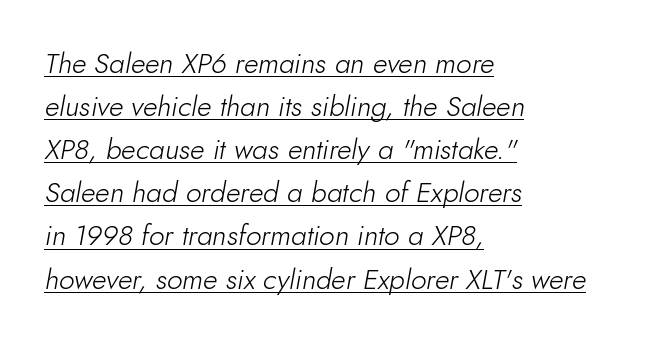
The image shows 28 px light type, italic (leaning right); set left-aligned, normal line spacing (1.54x), normal letter spacing, underlined; low stroke contrast and a small x-height.
